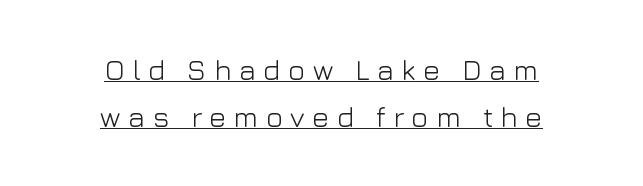
The image shows 29 px light sans-serif type, upright; set centered, normal line spacing (1.62x), unusually wide letter spacing (+0.25 em), underlined; low stroke contrast and a medium x-height.
